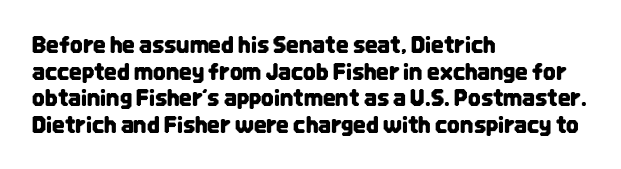
{"italic": "no", "underline": "no", "align": "left", "line_spacing_ratio": 1.21, "letter_spacing": "normal", "letter_spacing_em": 0.0, "glyph_px": 22}
